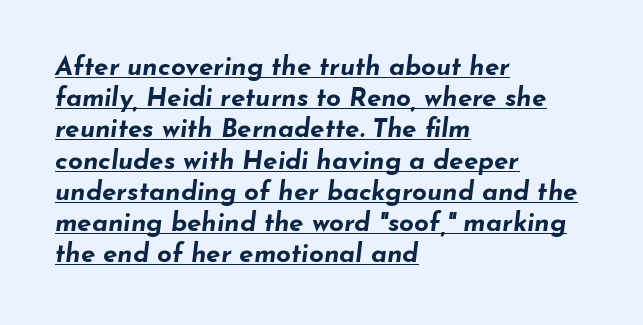
The image shows 26 px bold type, italic (leaning right); set left-aligned, line spacing 1.2x, normal letter spacing, underlined.
